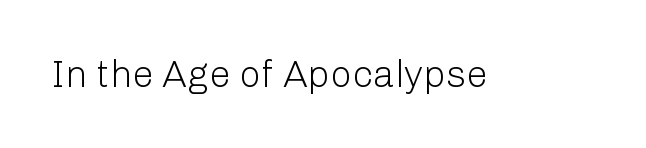
The image shows 38 px light sans-serif type, upright; set normal letter spacing, not underlined; low stroke contrast and a medium x-height.
